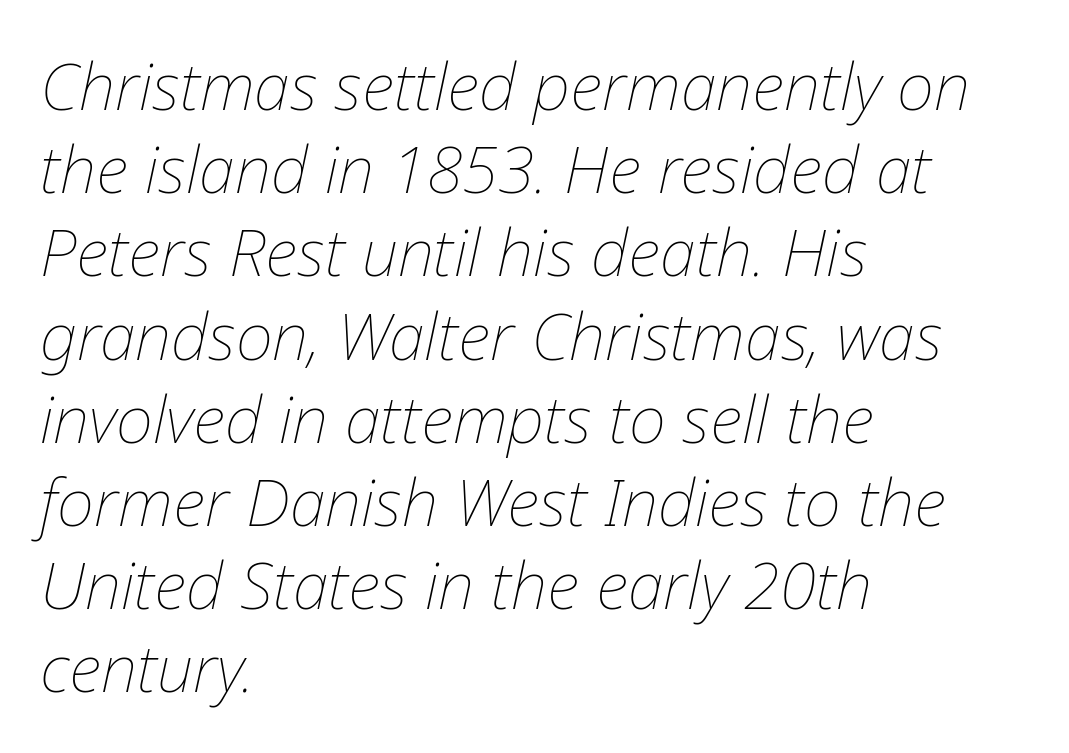
{"italic": "yes", "lean": "right", "slant_degrees": 12, "bold": "no", "weight": "thin", "width": "normal", "stroke_contrast": "low", "x_height": "medium", "monospaced": "no", "underline": "no", "align": "left", "line_spacing": "normal", "line_spacing_ratio": 1.28, "letter_spacing": "normal", "letter_spacing_em": 0.0, "glyph_px": 65}
